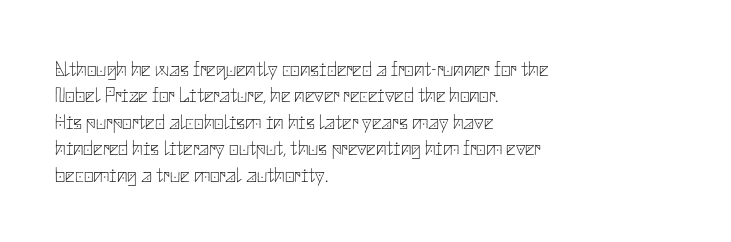
Q: Is the text bold? A: No.
Q: Is the text italic (slanted)? A: No, it is upright.
Q: Is the text underlined? A: No.
Q: How is the paragraph aligned? A: Left-aligned.
Q: Is the spacing between letters normal or unusually wide? A: Normal.
Q: Is the spacing between lines tight, normal or loose? A: Normal.
